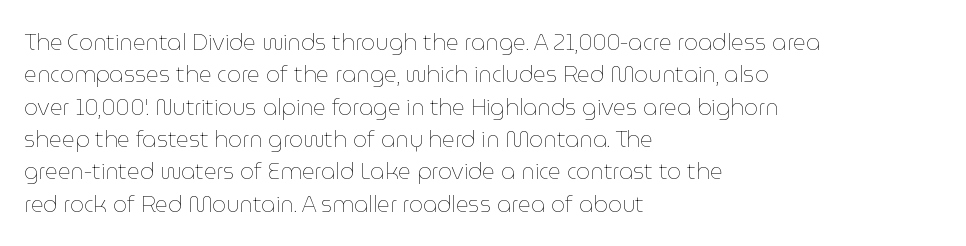
Does extra space separate the letters? No, they use regular spacing. Compared with a typical body face, this is equally light or lighter still. Casual observation: everything's shoved over to the left. This sample keeps an unexceptional amount of space between lines.
